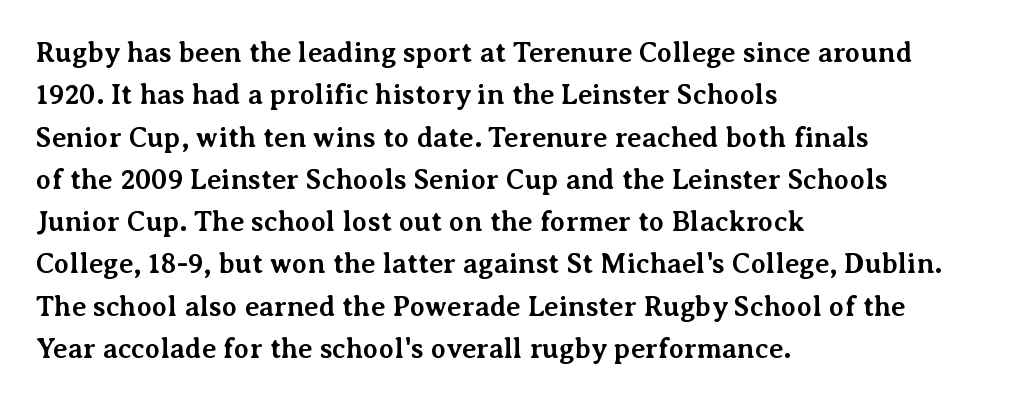
Note: serifs present on the glyphs. Varying glyph widths throughout — classic text-font behaviour. The rendering uses a bold face; every stroke is thick and dark. Vertical strokes here are truly vertical. The type is set solid horizontally, with unmodified tracking.
